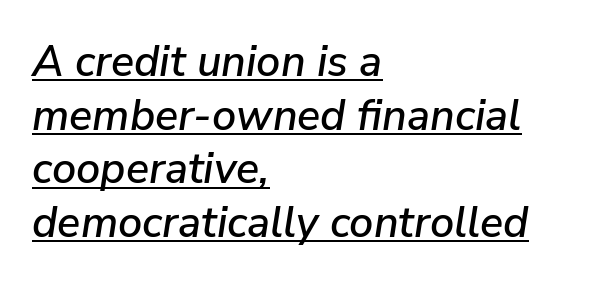
Q: Is the text italic (slanted)? A: Yes, it leans right by about 9 degrees.
Q: Is the text underlined? A: Yes.
Q: How is the paragraph aligned? A: Left-aligned.
Q: Is the spacing between letters normal or unusually wide? A: Normal.
Q: Is the spacing between lines tight, normal or loose? A: Normal.
Q: Width (condensed, normal, or wide)? A: Normal.
Q: Stroke contrast? A: Low.
Q: x-height? A: Medium.
Q: Monospaced? A: No.
